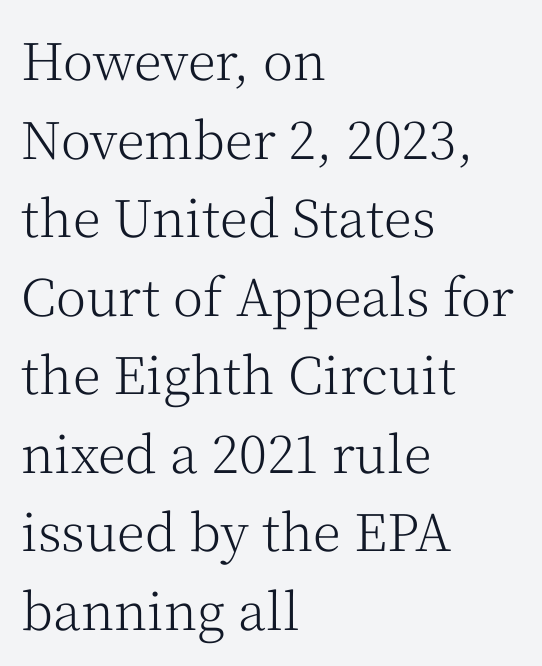
{"serif": "yes", "italic": "no", "bold": "no", "weight": "light", "width": "normal", "stroke_contrast": "medium", "x_height": "medium", "monospaced": "no", "underline": "no", "align": "left", "line_spacing": "normal", "line_spacing_ratio": 1.54, "letter_spacing": "normal", "letter_spacing_em": 0.0, "glyph_px": 51}
